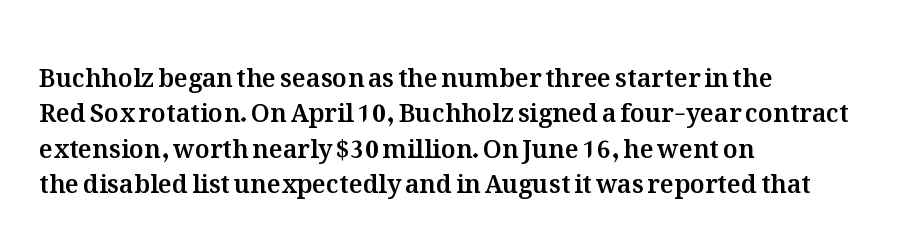
{"italic": "no", "underline": "no", "align": "left", "line_spacing": "normal", "line_spacing_ratio": 1.42, "letter_spacing": "normal", "letter_spacing_em": 0.0, "glyph_px": 25}
